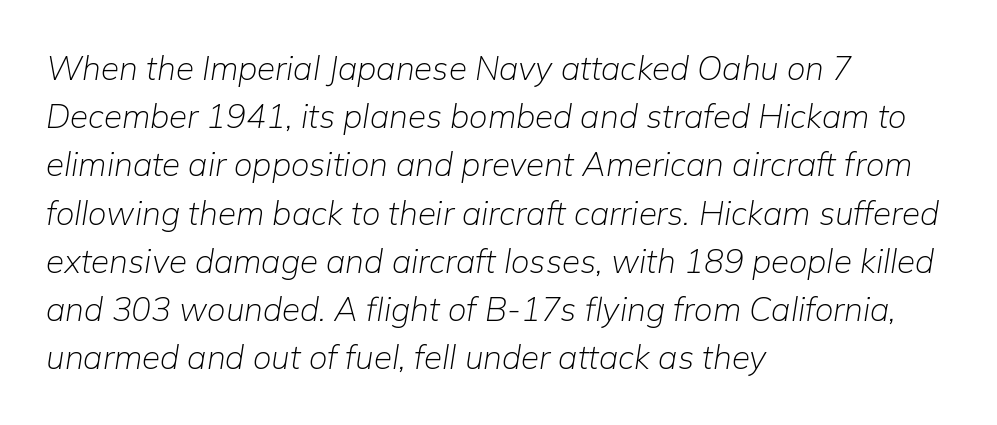
Nobody touched the tracking dial on this one. Interline gaps are of average width in this sample. The passage shown is typed in a proportional face where columns would drift. Quick note: underline off. The face looks like a standard text weight, possibly lighter. Caption: multi-line text, flush left, ragged right.
